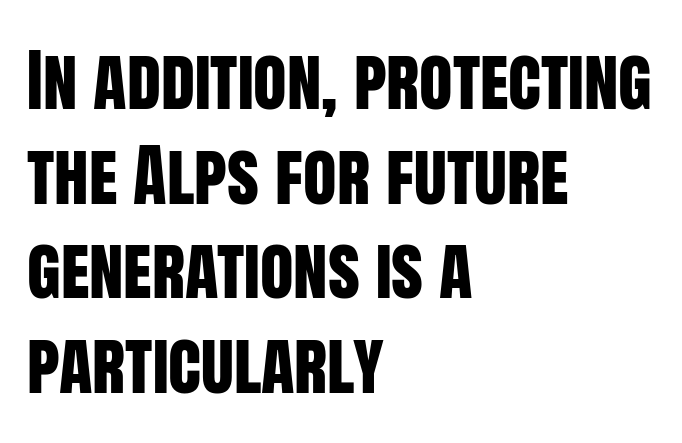
Line beginnings align vertically; line endings do not. Each letter keeps its own natural width here, so spacing adapts to shape. Caption: standard tracking, unaltered. No word sits above an underline. Quick note: not italic, upright.
